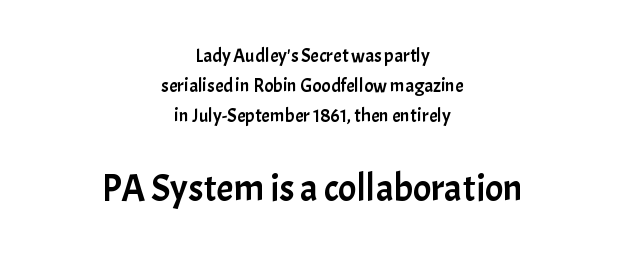
{"serif": "no", "italic": "no", "width": "normal", "stroke_contrast": "low", "x_height": "medium", "monospaced": "no", "underline": "no", "align": "center", "line_spacing": "normal", "line_spacing_ratio": 1.59, "letter_spacing": "normal", "letter_spacing_em": 0.0, "larger_block": "second", "size_ratio": 2.0, "glyph_px": 38}
